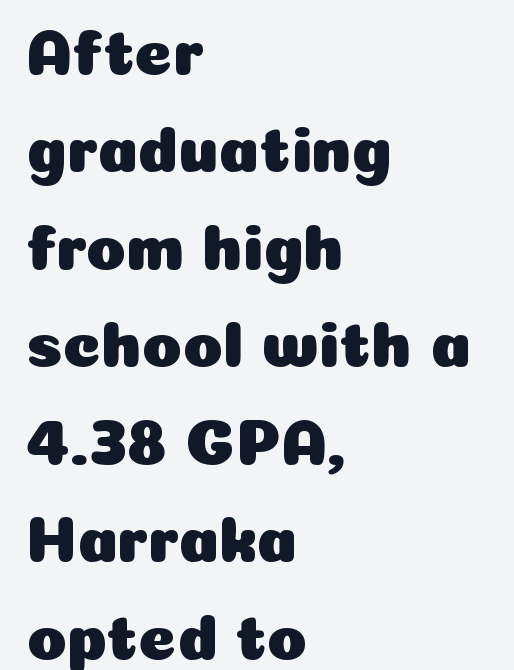
{"serif": "no", "italic": "no", "width": "normal", "stroke_contrast": "low", "x_height": "medium", "monospaced": "no", "underline": "no", "align": "left", "line_spacing": "normal", "line_spacing_ratio": 1.5, "letter_spacing": "normal", "letter_spacing_em": 0.0, "glyph_px": 65}
